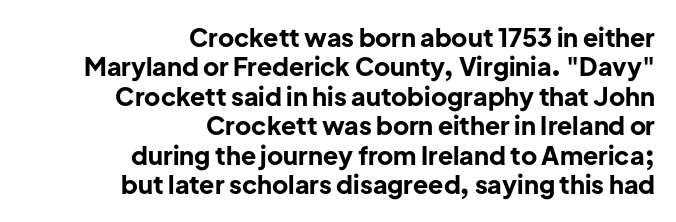
{"italic": "no", "bold": "yes", "underline": "no", "align": "right", "line_spacing_ratio": 1.18, "letter_spacing": "normal", "letter_spacing_em": 0.0, "glyph_px": 25}
